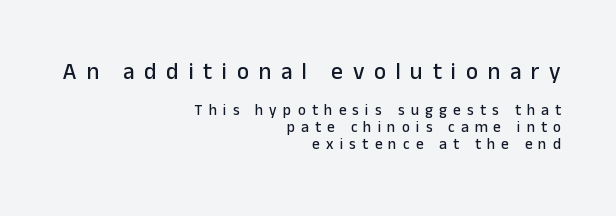
The image shows 23 px text type, upright; set right-aligned, tight line spacing (1.13x), unusually wide letter spacing (+0.42 em), not underlined; the first (top) block is 1.53x larger.
